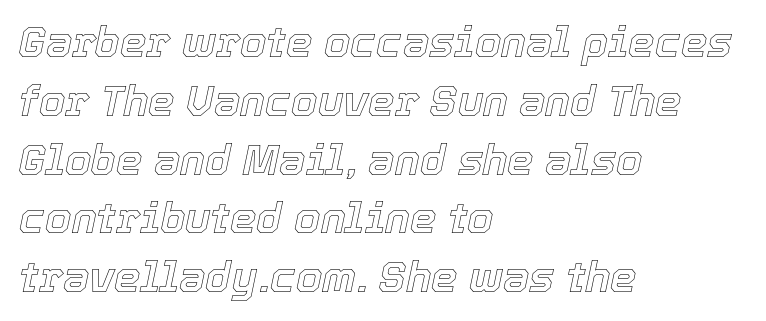
The image shows 42 px text type, italic (leaning right); set left-aligned, normal line spacing (1.4x), normal letter spacing, not underlined; a medium x-height.
